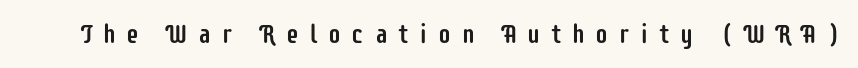
The image shows 26 px text type, upright; set unusually wide letter spacing (+0.4 em), not underlined.
